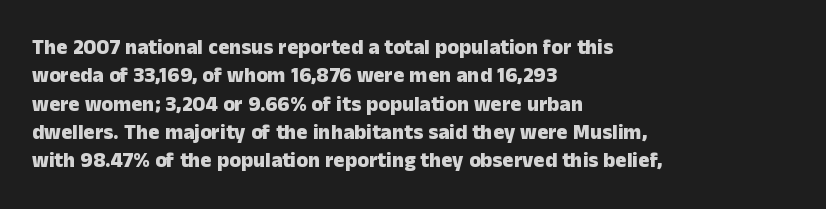
Q: Is the text bold? A: Yes.
Q: Is the text italic (slanted)? A: No, it is upright.
Q: Is the text underlined? A: No.
Q: How is the paragraph aligned? A: Left-aligned.
Q: Is the spacing between letters normal or unusually wide? A: Normal.
Q: Is the spacing between lines tight, normal or loose? A: Normal.
